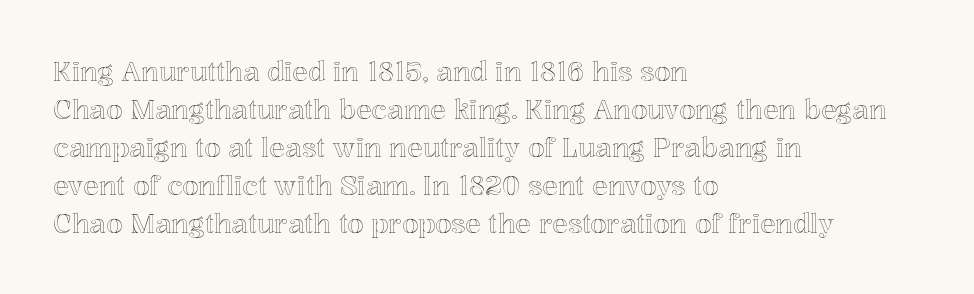
{"italic": "no", "underline": "no", "align": "left", "line_spacing": "normal", "line_spacing_ratio": 1.46, "letter_spacing": "normal", "letter_spacing_em": 0.0, "glyph_px": 26}
